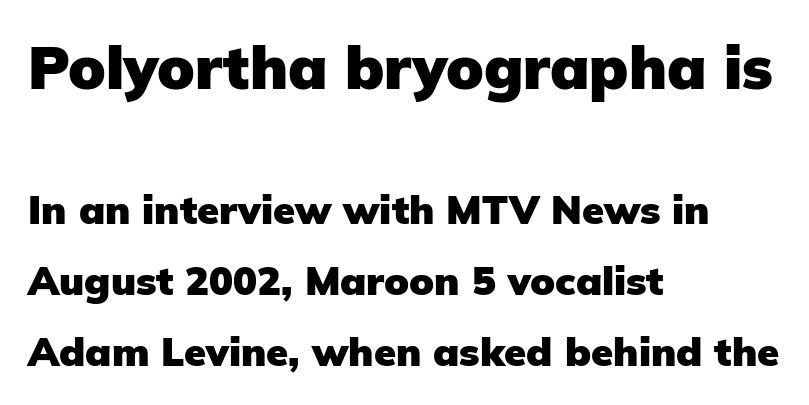
The image shows 60 px heavy sans-serif type, upright; set left-aligned, line spacing 1.78x, normal letter spacing, not underlined; the first (top) block is 1.5x larger; low stroke contrast and a medium x-height.
